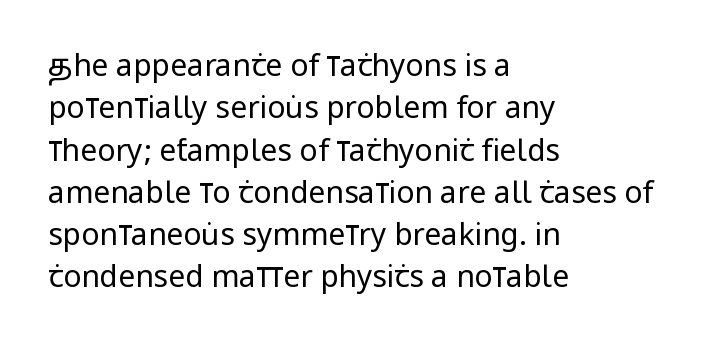
{"serif": "no", "italic": "no", "bold": "no", "weight": "regular", "width": "condensed", "stroke_contrast": "low", "x_height": "large", "monospaced": "no", "underline": "no", "align": "left", "line_spacing": "normal", "line_spacing_ratio": 1.41, "letter_spacing": "normal", "letter_spacing_em": 0.0, "glyph_px": 30}
